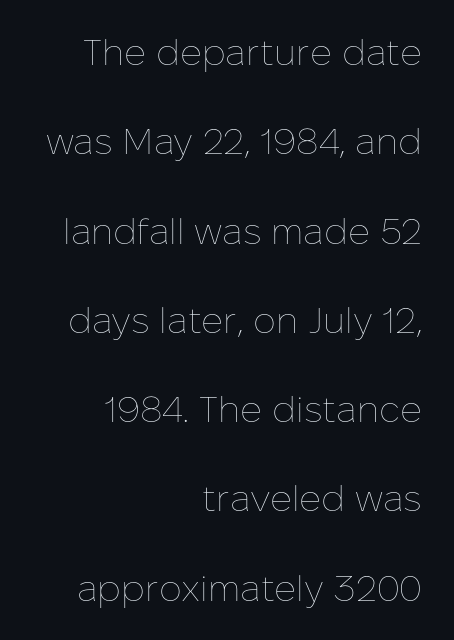
{"italic": "no", "bold": "no", "weight": "thin", "width": "normal", "stroke_contrast": "low", "x_height": "medium", "monospaced": "no", "underline": "no", "align": "right", "line_spacing": "loose", "line_spacing_ratio": 2.48, "letter_spacing": "normal", "letter_spacing_em": 0.0, "glyph_px": 36}
